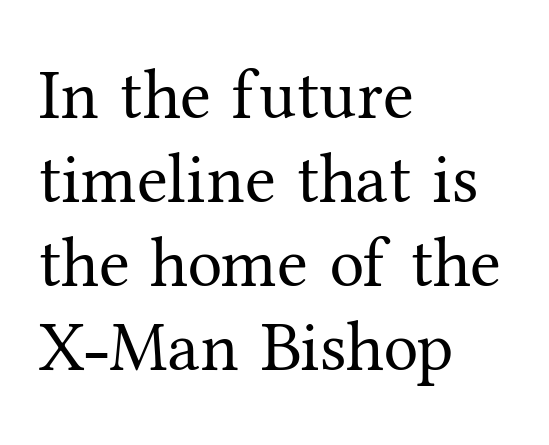
The image shows 70 px regular-weight serif type, upright; set left-aligned, line spacing 1.2x, normal letter spacing, not underlined; medium stroke contrast and a medium x-height.
